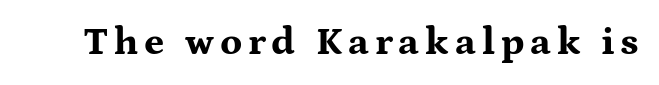
Q: Is the text bold? A: Yes.
Q: Is the text italic (slanted)? A: No, it is upright.
Q: Is the typeface a serif or a sans-serif typeface? A: Serif.
Q: Is the text underlined? A: No.
Q: Width (condensed, normal, or wide)? A: Wide.
Q: Stroke contrast? A: Medium.
Q: x-height? A: Medium.
Q: Monospaced? A: No.
